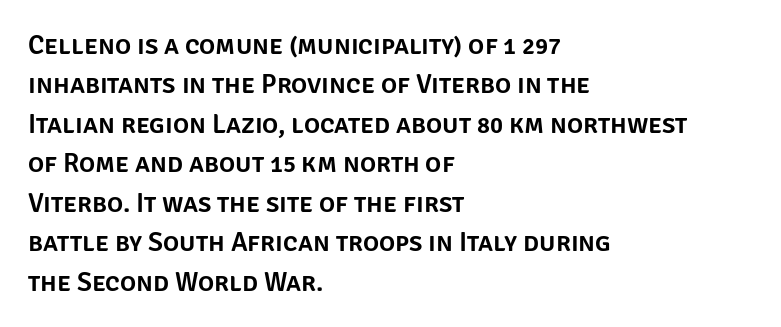
{"italic": "no", "underline": "no", "align": "left", "line_spacing": "normal", "line_spacing_ratio": 1.46, "letter_spacing": "normal", "letter_spacing_em": 0.0, "glyph_px": 27}
